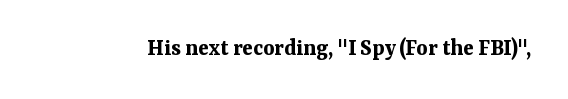
{"italic": "no", "bold": "yes", "underline": "no", "letter_spacing": "normal", "letter_spacing_em": 0.0, "glyph_px": 24}
